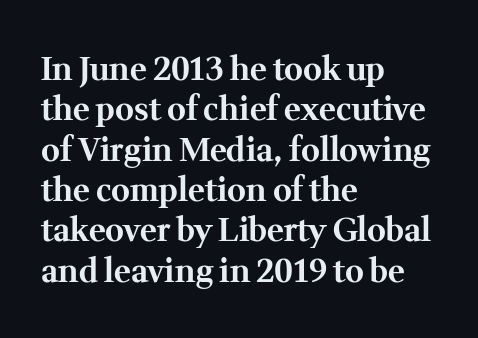
{"serif": "yes", "italic": "no", "bold": "yes", "weight": "bold", "width": "normal", "stroke_contrast": "medium", "x_height": "medium", "monospaced": "no", "underline": "no", "align": "left", "line_spacing": "normal", "line_spacing_ratio": 1.26, "letter_spacing": "normal", "letter_spacing_em": 0.0, "glyph_px": 32}
